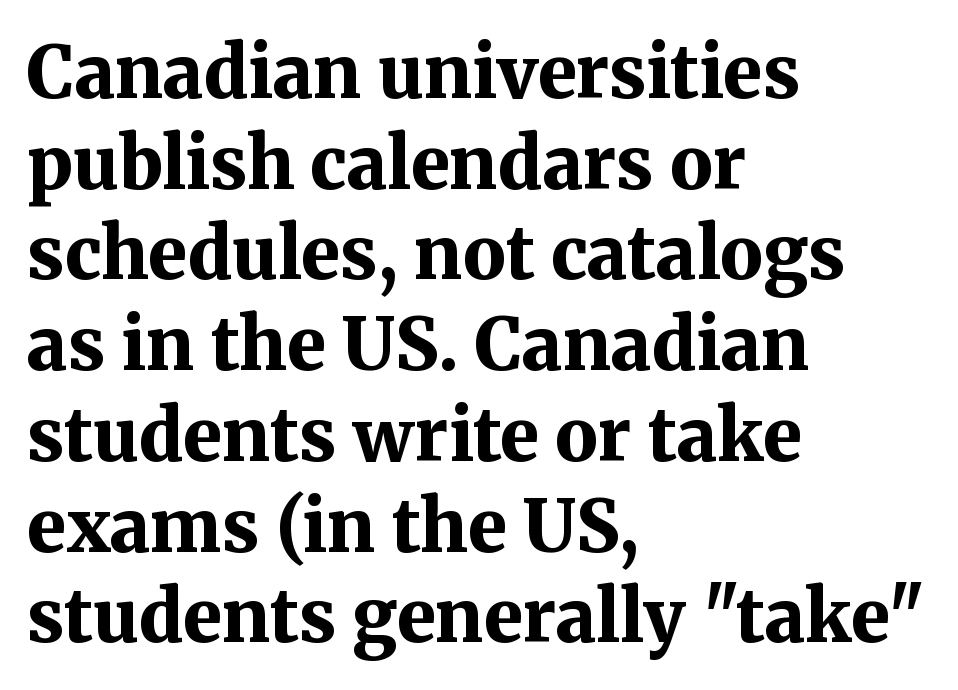
Q: Is the text bold? A: Yes.
Q: Is the text italic (slanted)? A: No, it is upright.
Q: Is the typeface a serif or a sans-serif typeface? A: Serif.
Q: Is the text underlined? A: No.
Q: How is the paragraph aligned? A: Left-aligned.
Q: Is the spacing between letters normal or unusually wide? A: Normal.
Q: Is the spacing between lines tight, normal or loose? A: Normal.
Q: Width (condensed, normal, or wide)? A: Normal.
Q: Stroke contrast? A: Medium.
Q: x-height? A: Medium.
Q: Monospaced? A: No.
